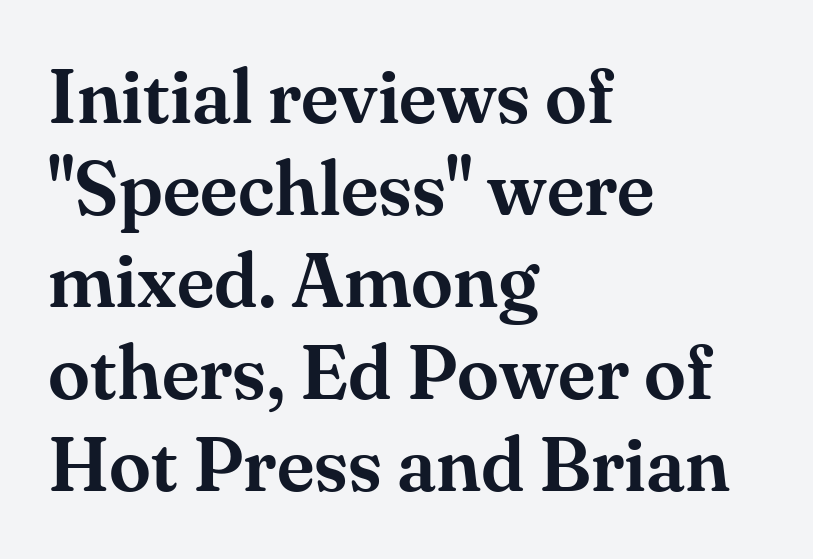
A roman cut, with each character standing at attention. Leftover space on each line is placed entirely after the last word. Inter-character spacing is left at the font's built-in metrics. The face used here is proportionally spaced, like ordinary book or web type.
